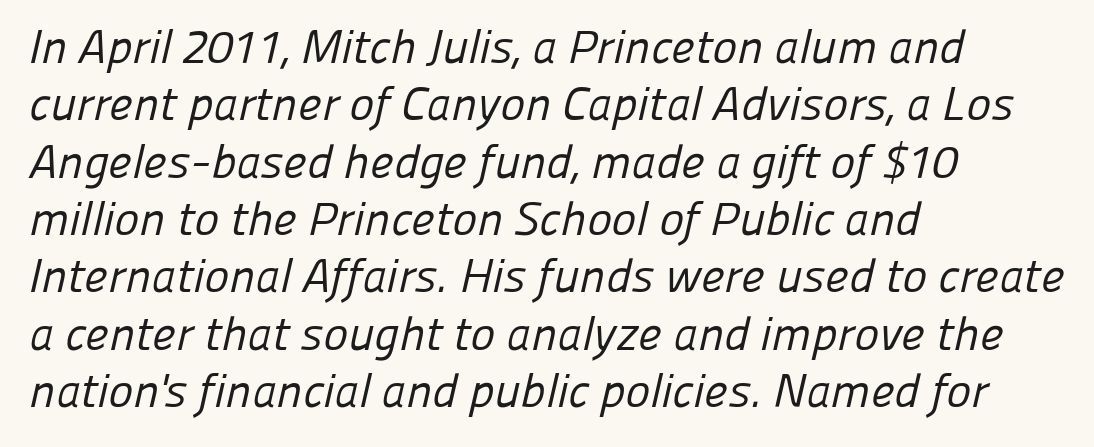
A student would call this left alignment; a typographer would say flush left, rag right. Inter-character spacing is left at the font's built-in metrics. Nothing sits at the stroke ends, so this counts as sans-serif. Weight: regular or lighter. Each letter keeps its own natural width here, so spacing adapts to shape.
